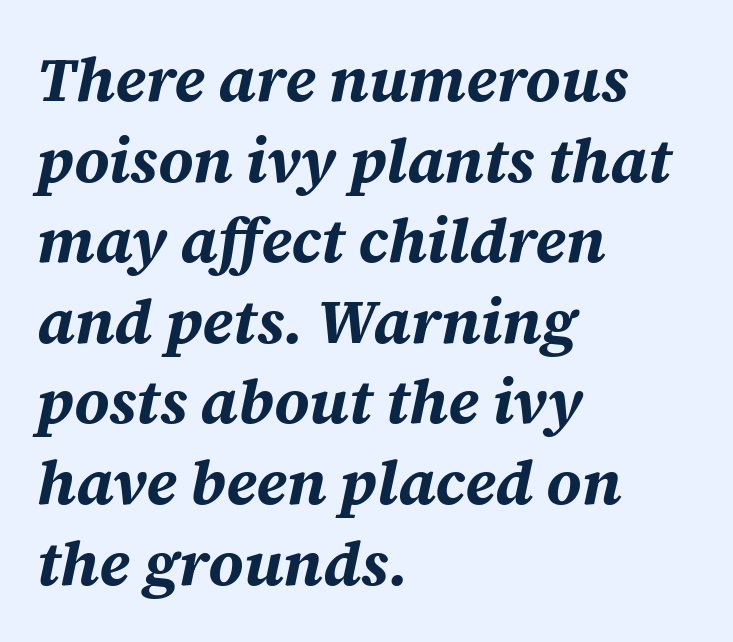
Decoration check: the copy has no underline. The face used here is rendered with its standard letterfit. One glance says typical: line gaps are just what's usual. Stroke thickness is high; the sample reads as a true bold. Layout note: lines flush left. Quick note: italic.
